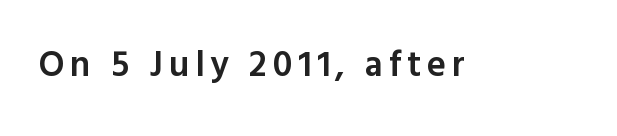
{"serif": "no", "italic": "no", "bold": "semi", "weight": "semibold", "width": "normal", "x_height": "medium", "monospaced": "no", "underline": "no", "glyph_px": 36}
